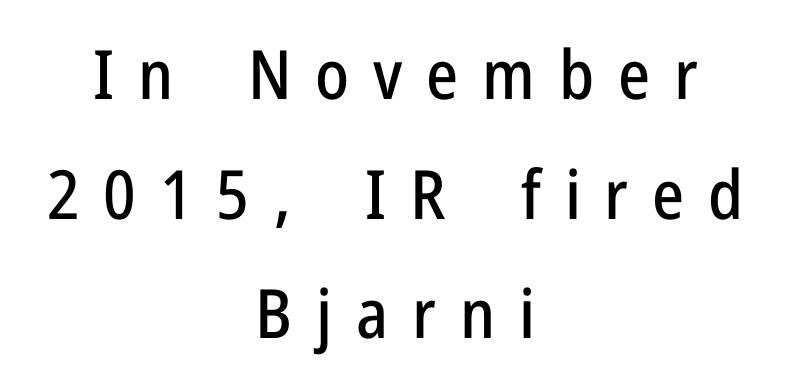
The tracking jumps out immediately: characters are airy and widely separated. Examine the stroke ends and you'll find no serifs. One-word summary of the alignment: center. Quick note: underline off. Tall strokes in this sample are plumb rather than angled. Here the designer chose a conventional face with non-uniform glyph widths.
